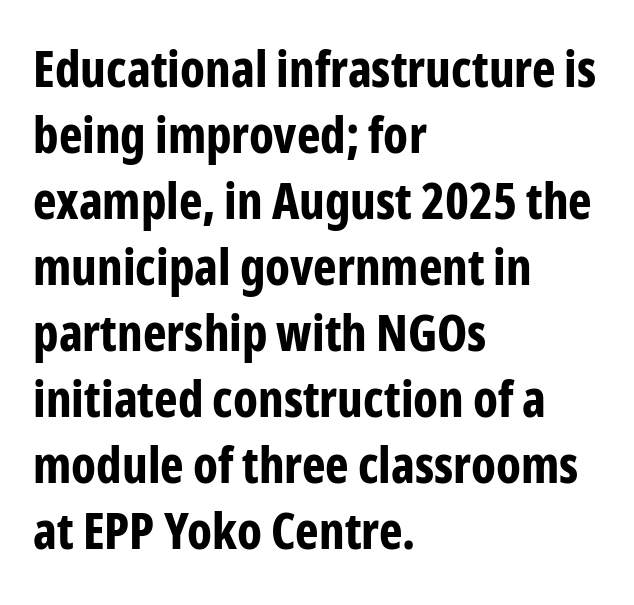
Q: Is the text bold? A: Yes.
Q: Is the text italic (slanted)? A: No, it is upright.
Q: Is the typeface a serif or a sans-serif typeface? A: Sans-serif.
Q: Is the text underlined? A: No.
Q: How is the paragraph aligned? A: Left-aligned.
Q: Is the spacing between letters normal or unusually wide? A: Normal.
Q: Is the spacing between lines tight, normal or loose? A: Normal.
Q: Width (condensed, normal, or wide)? A: Condensed.
Q: Stroke contrast? A: Low.
Q: x-height? A: Medium.
Q: Monospaced? A: No.
